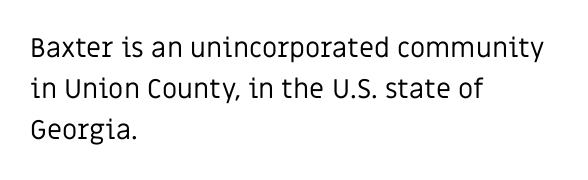
Q: Is the text bold? A: No.
Q: Is the text italic (slanted)? A: No, it is upright.
Q: Is the text underlined? A: No.
Q: How is the paragraph aligned? A: Left-aligned.
Q: Is the spacing between letters normal or unusually wide? A: Normal.
Q: Is the spacing between lines tight, normal or loose? A: Normal.
